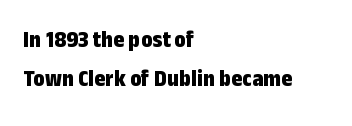
It's the straight-up-and-down kind of type. Each glyph is drawn with heavy, bold strokes. Has an underline been added? It has not. Regarding leading, the lines here are spaced in the standard way. All the whitespace from short lines collects on the right. Tracking value appears to be zero — textbook default spacing.
